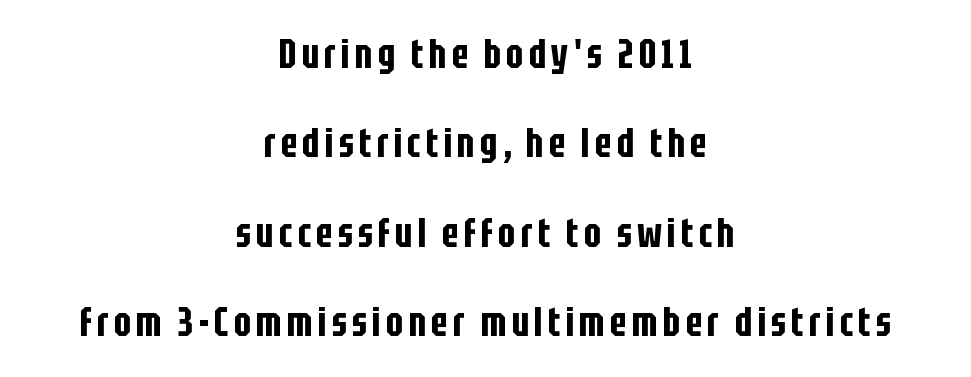
If you folded the block vertically in half, each line would mirror itself in length. Compared with typical paragraphs, the rows here are farther apart. What kind of face is this? One without serifs — a sans. The specimen reads as upright at a glance. Type without underlining. This sample has the flowing, uneven cadence of proportional lettering.
